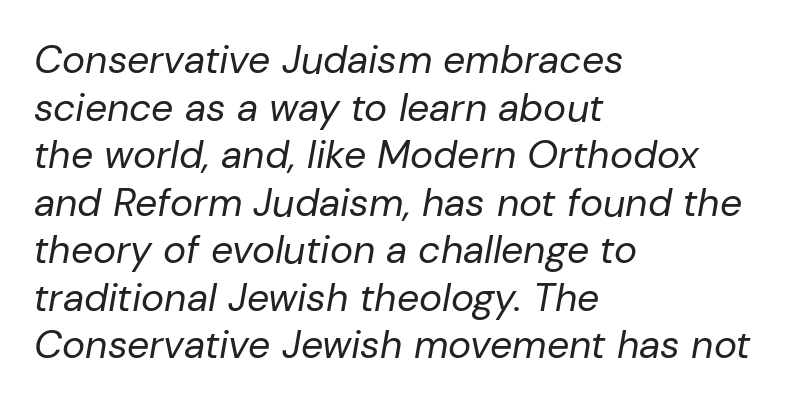
Q: Is the text bold? A: No.
Q: Is the text italic (slanted)? A: Yes, it leans right by about 10 degrees.
Q: Is the text underlined? A: No.
Q: How is the paragraph aligned? A: Left-aligned.
Q: Is the spacing between letters normal or unusually wide? A: Normal.
Q: Width (condensed, normal, or wide)? A: Normal.
Q: Stroke contrast? A: Low.
Q: x-height? A: Medium.
Q: Monospaced? A: No.
